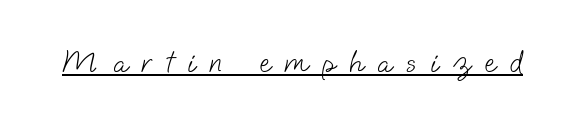
The image shows 32 px light sans-serif type; set unusually wide letter spacing (+0.44 em), underlined; low stroke contrast and a small x-height.
